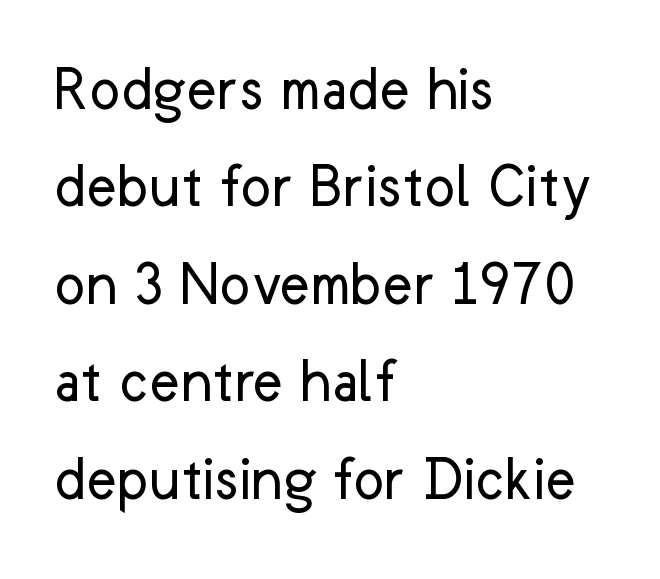
Q: Is the text bold? A: No.
Q: Is the text italic (slanted)? A: No, it is upright.
Q: Is the typeface a serif or a sans-serif typeface? A: Sans-serif.
Q: Is the text underlined? A: No.
Q: How is the paragraph aligned? A: Left-aligned.
Q: Is the spacing between letters normal or unusually wide? A: Normal.
Q: Is the spacing between lines tight, normal or loose? A: Normal.
Q: Width (condensed, normal, or wide)? A: Normal.
Q: Stroke contrast? A: Low.
Q: x-height? A: Medium.
Q: Monospaced? A: No.
